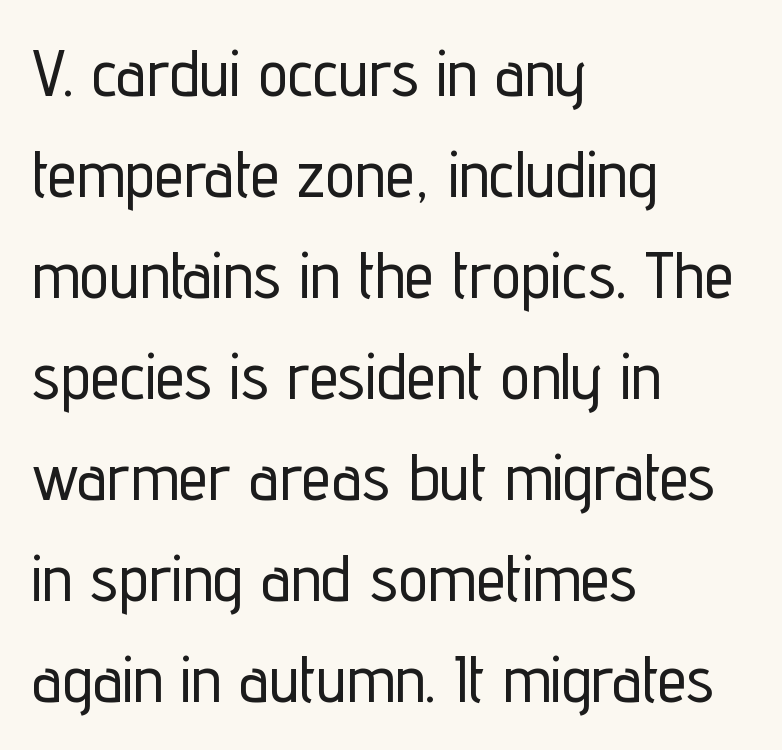
Q: Is the text italic (slanted)? A: No, it is upright.
Q: Is the typeface a serif or a sans-serif typeface? A: Sans-serif.
Q: Is the text underlined? A: No.
Q: How is the paragraph aligned? A: Left-aligned.
Q: Is the spacing between letters normal or unusually wide? A: Normal.
Q: Is the spacing between lines tight, normal or loose? A: Normal.
Q: Width (condensed, normal, or wide)? A: Condensed.
Q: Stroke contrast? A: Low.
Q: x-height? A: Medium.
Q: Monospaced? A: No.
